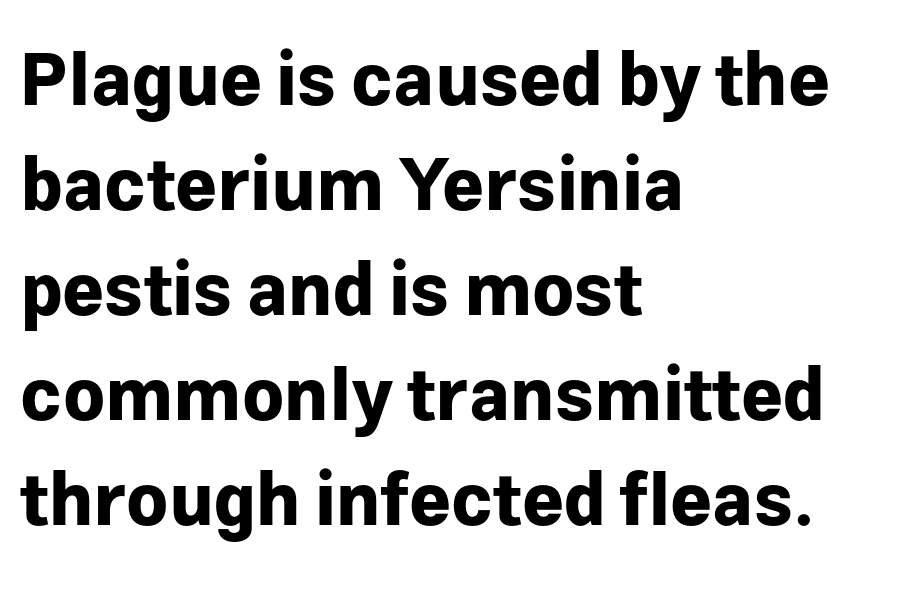
{"serif": "no", "italic": "no", "bold": "yes", "weight": "bold", "width": "normal", "stroke_contrast": "low", "x_height": "medium", "monospaced": "no", "underline": "no", "align": "left", "line_spacing": "normal", "line_spacing_ratio": 1.46, "letter_spacing": "normal", "letter_spacing_em": 0.0, "glyph_px": 72}
